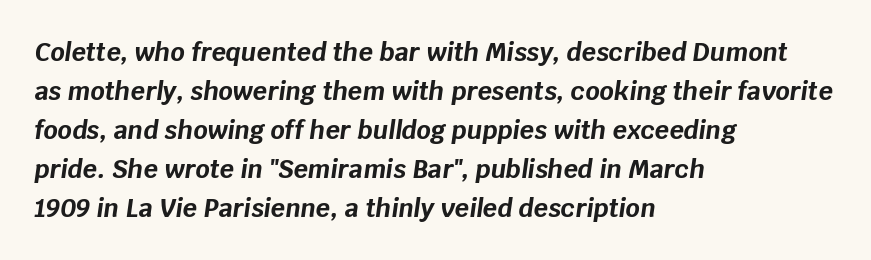
Q: Is the text bold? A: Yes.
Q: Is the text italic (slanted)? A: Yes, it leans right by about 8 degrees.
Q: Is the text underlined? A: No.
Q: How is the paragraph aligned? A: Left-aligned.
Q: Is the spacing between letters normal or unusually wide? A: Normal.
Q: Is the spacing between lines tight, normal or loose? A: Normal.
